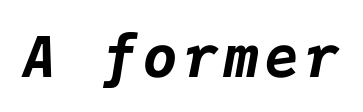
Would a proofreader flag this as italicized? Yes. Stroke thickness is high; the sample reads as a true bold. Descenders are the only things crossing below the line. These lines are rendered in a fixed-pitch font.
